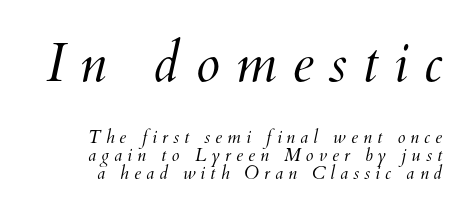
The block sitting higher on the canvas is the one with enlarged characters. Leading: reduced. Caption: expanded tracking, letters set apart. Just letters on the line, the space beneath them empty.
